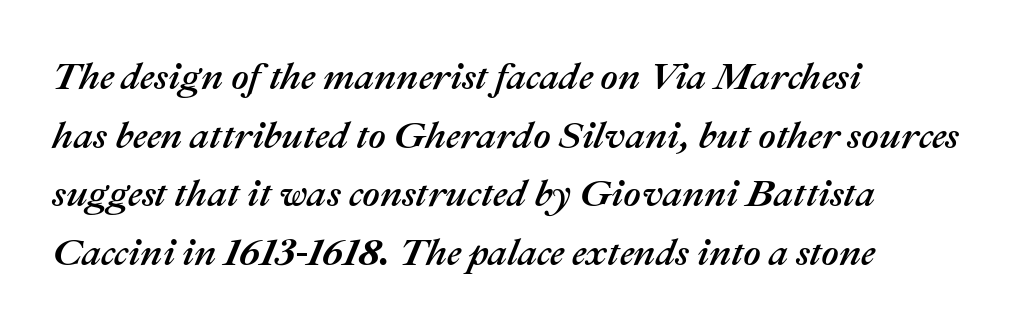
No word sits above an underline. The line-height multiplier appears to be the usual default. Short note: letters normally spaced. The text block is weighted toward the left margin, trailing off unevenly rightward.
